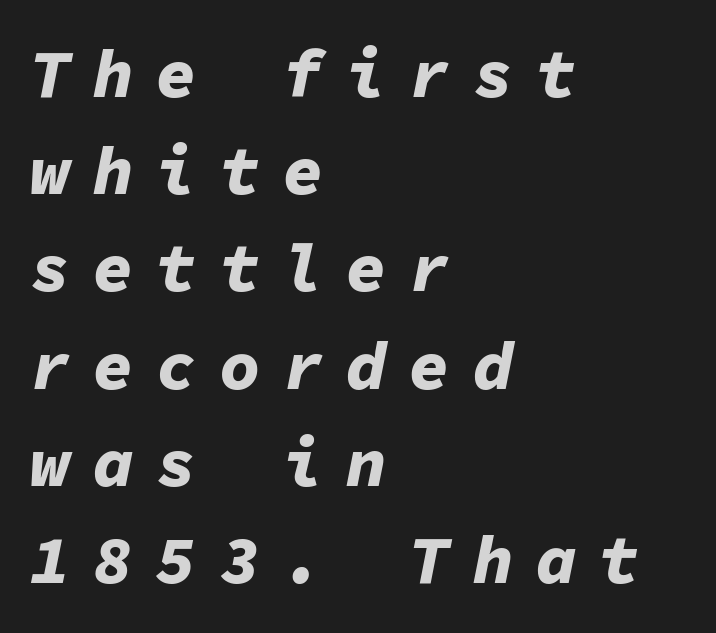
The text carries the slant typical of an italic or oblique font. The rendering uses typewriter-style spacing with identical character cells. These words are printed bold, with thick strokes throughout. The foot of each line stays bare and open. The letters are spread apart with noticeably loose tracking. The vertical gap from one line to the next is medium.
